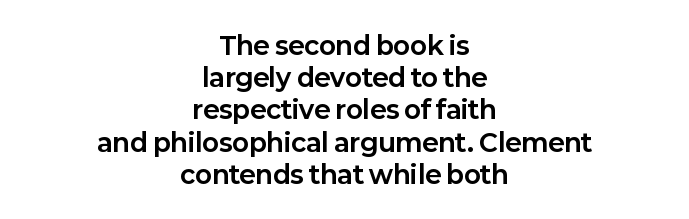
The image shows 25 px bold type, upright; set centered, normal line spacing (1.29x), normal letter spacing, not underlined.
